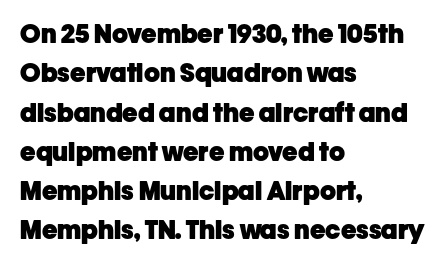
Typeset ragged right — the left edge is the straight one. The passage shown is not underscored anywhere. The lettering stays uniformly vertical, giving the passage a roman look. Short note: letters normally spaced.
